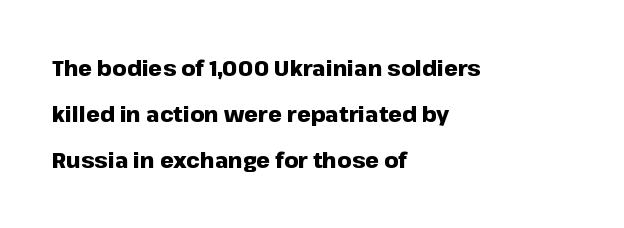
The image shows 22 px bold type, upright; set left-aligned, loose line spacing (2.1x), normal letter spacing, not underlined.
